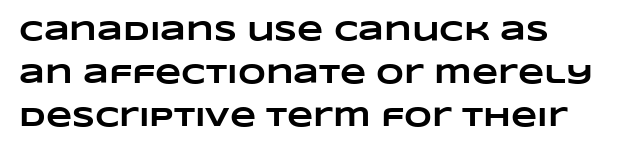
{"bold": "yes", "underline": "no", "line_spacing": "normal", "line_spacing_ratio": 1.59, "letter_spacing": "normal", "letter_spacing_em": 0.0, "glyph_px": 27}
